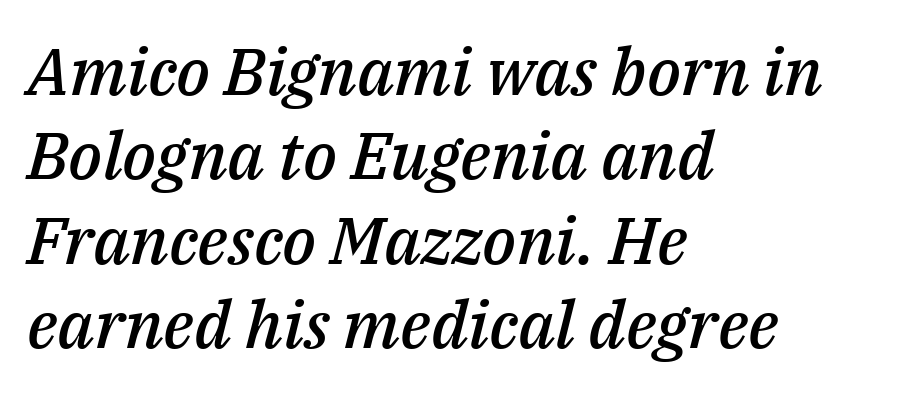
Q: Is the text bold? A: Semi-bold.
Q: Is the text italic (slanted)? A: Yes, it leans right by about 14 degrees.
Q: Is the text underlined? A: No.
Q: How is the paragraph aligned? A: Left-aligned.
Q: Is the spacing between letters normal or unusually wide? A: Normal.
Q: Is the spacing between lines tight, normal or loose? A: Normal.
Q: Width (condensed, normal, or wide)? A: Normal.
Q: Stroke contrast? A: Medium.
Q: x-height? A: Medium.
Q: Monospaced? A: No.
